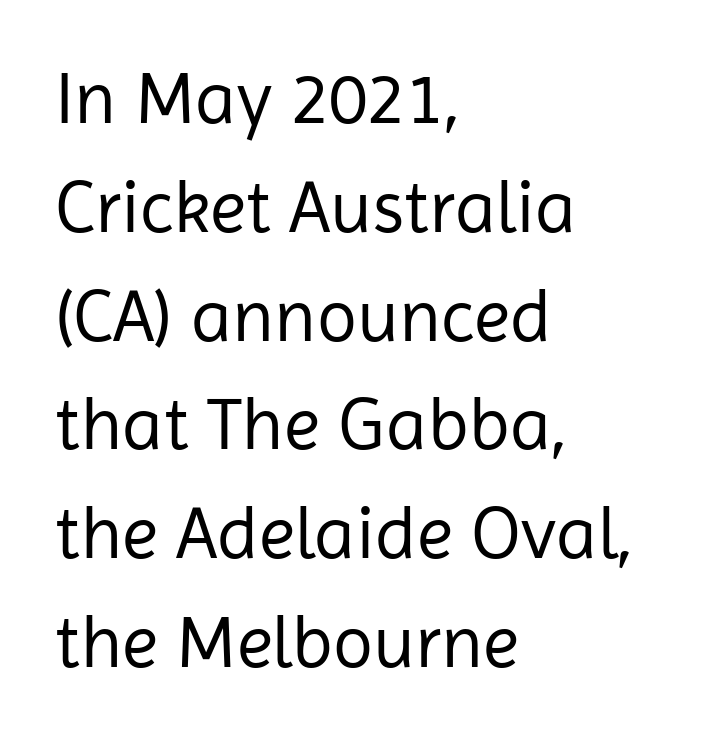
The image shows 74 px regular-weight sans-serif type, upright; set left-aligned, normal line spacing (1.47x), normal letter spacing, not underlined; low stroke contrast and a medium x-height.
